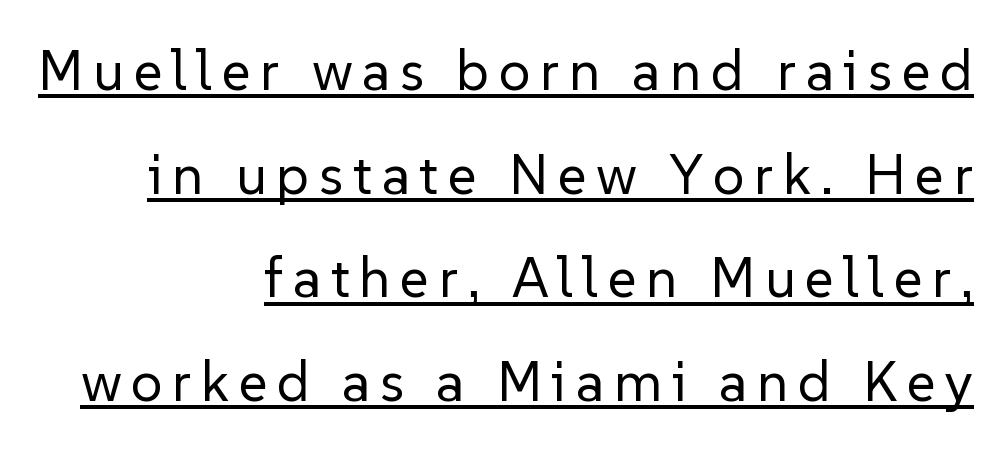
The image shows 56 px regular-weight sans-serif type, upright; set right-aligned, line spacing 1.85x, underlined; low stroke contrast and a medium x-height.
